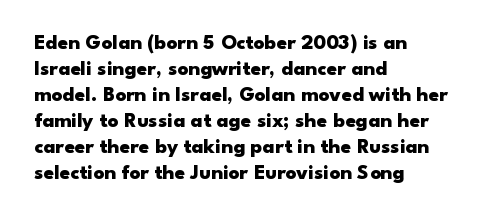
{"italic": "no", "bold": "yes", "underline": "no", "align": "left", "line_spacing_ratio": 1.24, "letter_spacing": "normal", "letter_spacing_em": 0.0, "glyph_px": 21}
